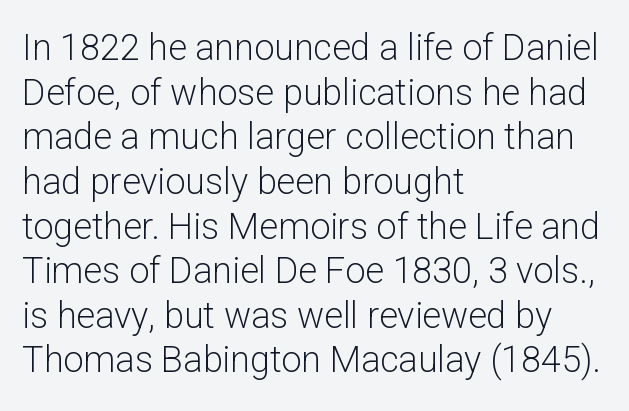
The image shows 36 px light sans-serif type, upright; set left-aligned, line spacing 1.24x, normal letter spacing, not underlined; low stroke contrast and a medium x-height.
